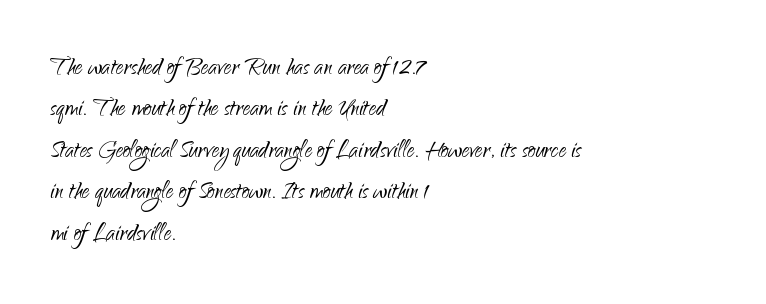
The image shows 30 px light sans-serif type; set left-aligned, normal line spacing (1.38x), normal letter spacing, not underlined; low stroke contrast and a small x-height.
